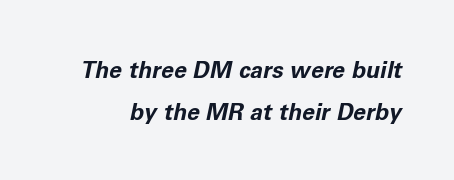
Q: Is the text bold? A: Yes.
Q: Is the text italic (slanted)? A: Yes, it leans right by about 11 degrees.
Q: Is the text underlined? A: No.
Q: Is the spacing between letters normal or unusually wide? A: Normal.
